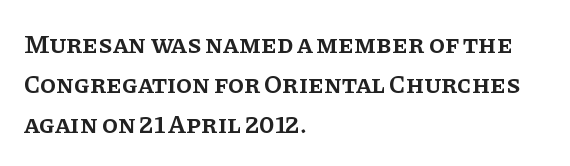
{"italic": "no", "bold": "semi", "underline": "no", "align": "left", "line_spacing": "normal", "line_spacing_ratio": 1.53, "letter_spacing": "normal", "letter_spacing_em": 0.0, "glyph_px": 26}
